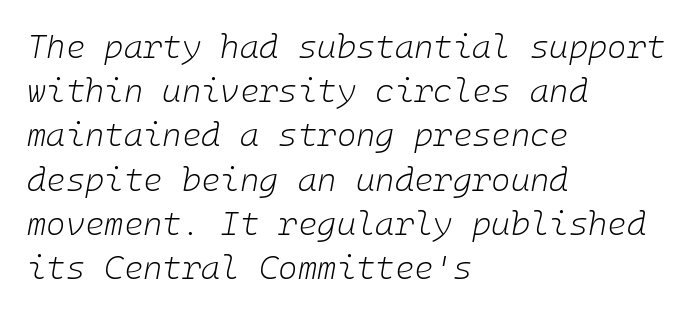
Q: Is the text bold? A: No.
Q: Is the text italic (slanted)? A: Yes, it leans right by about 10 degrees.
Q: Is the text underlined? A: No.
Q: How is the paragraph aligned? A: Left-aligned.
Q: Is the spacing between letters normal or unusually wide? A: Normal.
Q: Is the spacing between lines tight, normal or loose? A: Normal.
Q: Width (condensed, normal, or wide)? A: Normal.
Q: Stroke contrast? A: Low.
Q: x-height? A: Medium.
